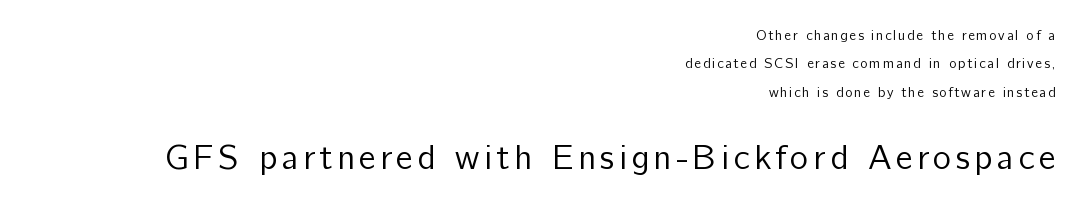
The image shows 35 px regular-weight sans-serif type, upright; set right-aligned, loose line spacing (2.02x), not underlined; the second (bottom) block is 2.5x larger; low stroke contrast and a medium x-height.
